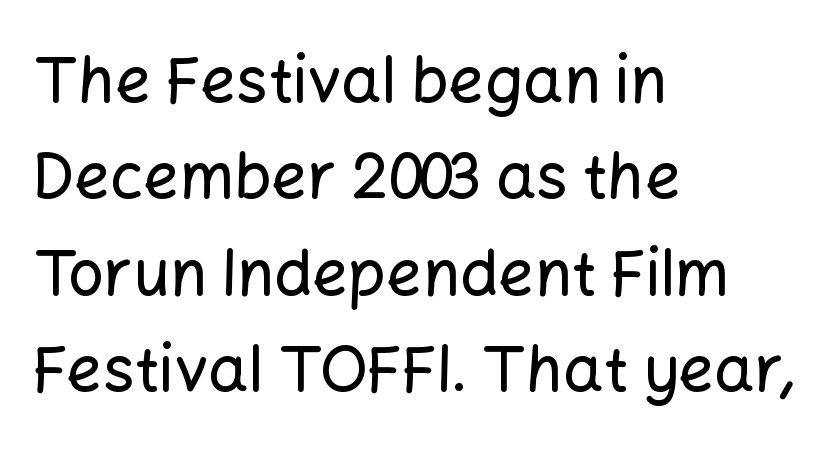
The image shows 63 px sans-serif type, upright; set left-aligned, normal line spacing (1.53x), normal letter spacing, not underlined; low stroke contrast and a medium x-height.
